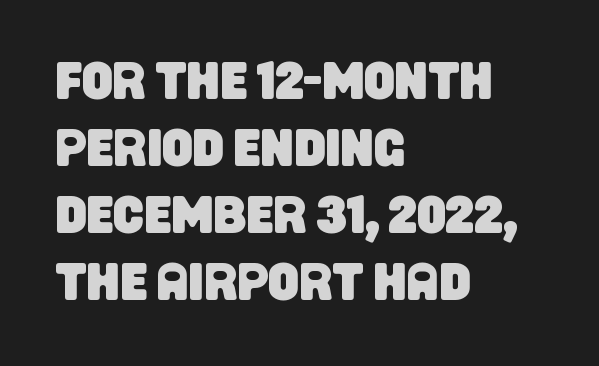
Does the type have serifs? No, each stem ends abruptly. Beneath every word, the page is bare. Here the glyphs are tracked normally, forming tight word shapes. The text block is weighted toward the left margin, trailing off unevenly rightward.
